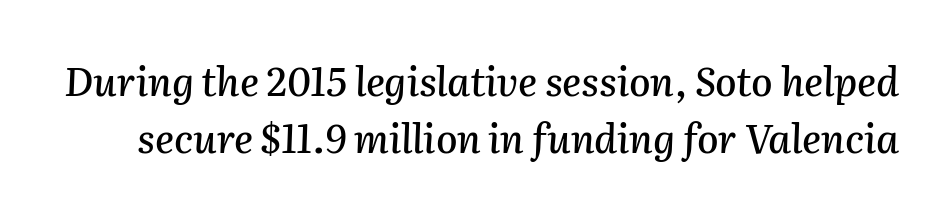
Q: Is the text italic (slanted)? A: Yes, it leans right by about 2 degrees.
Q: Is the text underlined? A: No.
Q: Is the spacing between letters normal or unusually wide? A: Normal.
Q: Is the spacing between lines tight, normal or loose? A: Normal.
Q: Width (condensed, normal, or wide)? A: Normal.
Q: Stroke contrast? A: Medium.
Q: x-height? A: Medium.
Q: Monospaced? A: No.
